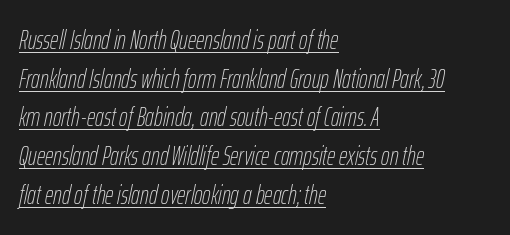
The image shows 26 px text type, italic (leaning right); set left-aligned, normal line spacing (1.49x), normal letter spacing, underlined.
